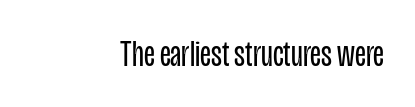
Q: Is the text bold? A: No.
Q: Is the text italic (slanted)? A: No, it is upright.
Q: Is the typeface a serif or a sans-serif typeface? A: Sans-serif.
Q: Is the text underlined? A: No.
Q: How is the paragraph aligned? A: Right-aligned.
Q: Is the spacing between letters normal or unusually wide? A: Normal.
Q: Width (condensed, normal, or wide)? A: Condensed.
Q: Stroke contrast? A: Low.
Q: x-height? A: Large.
Q: Monospaced? A: No.
